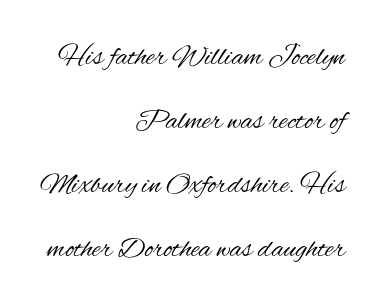
{"serif": "no", "bold": "no", "weight": "regular", "width": "condensed", "stroke_contrast": "medium", "x_height": "small", "monospaced": "no", "underline": "no", "align": "right", "line_spacing": "loose", "line_spacing_ratio": 2.21, "letter_spacing": "normal", "letter_spacing_em": 0.0, "glyph_px": 29}
